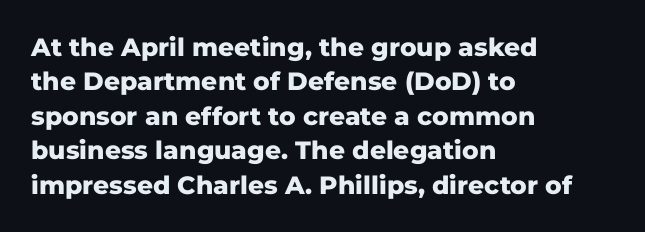
{"italic": "no", "bold": "yes", "underline": "no", "align": "left", "line_spacing": "normal", "line_spacing_ratio": 1.38, "letter_spacing": "normal", "letter_spacing_em": 0.0, "glyph_px": 25}
